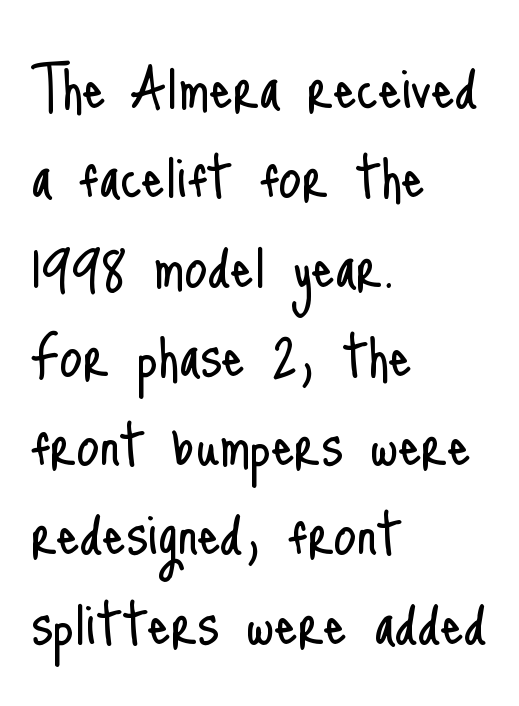
Every row of glyphs begins at an identical x-position on the left. Summary of weight: not heavy and not bold. You could not count columns in this text — the font is proportionally spaced. Descenders hang freely into open space. To sum up the face: it is a sans, with no serifs. Look at the tracking — it's just the regular setting, nothing added.
